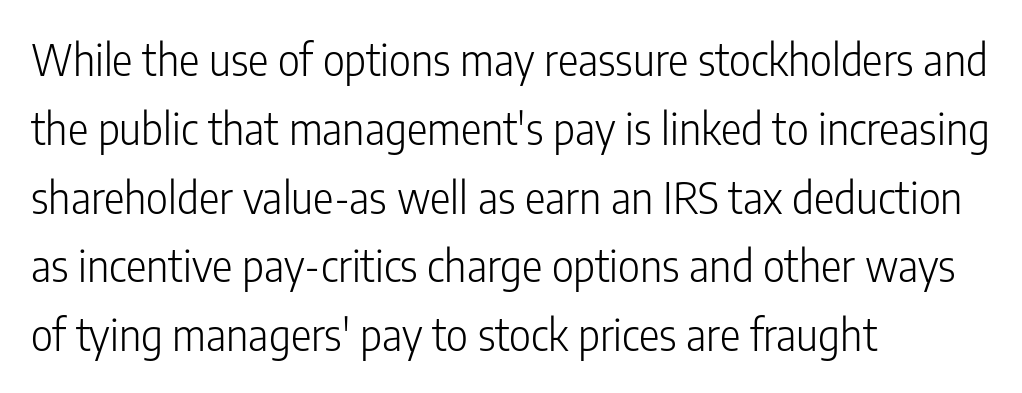
The image shows 43 px light, condensed sans-serif type, upright; set left-aligned, normal line spacing (1.6x), normal letter spacing, not underlined; low stroke contrast and a medium x-height.
